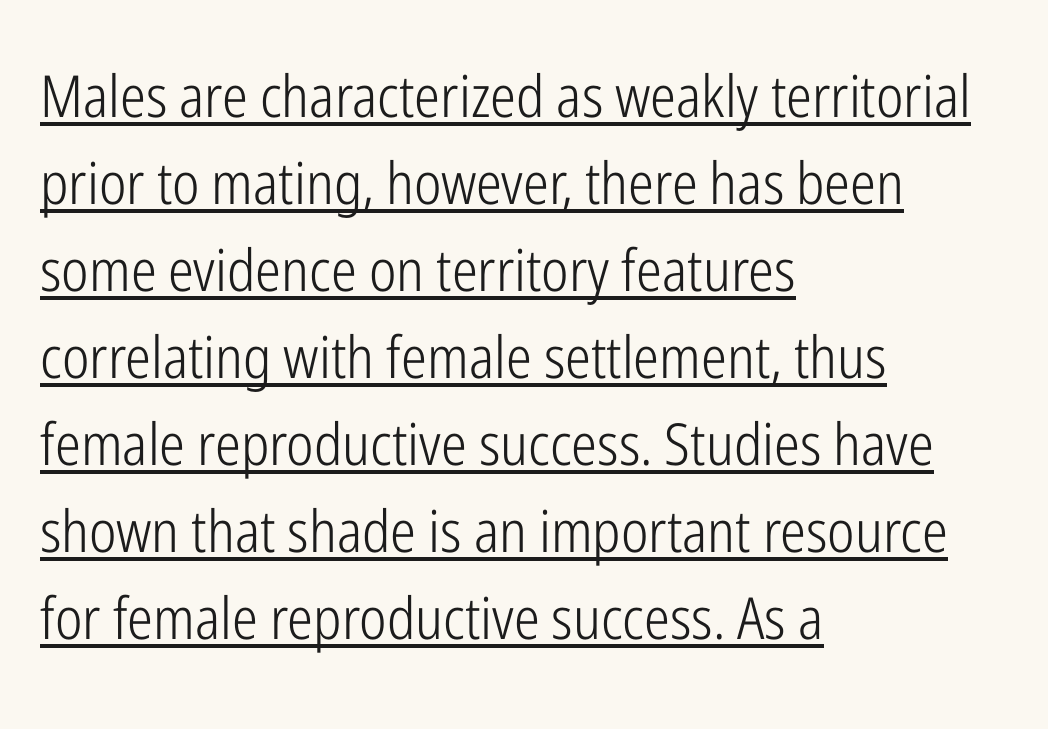
Each letter keeps its own natural width here, so spacing adapts to shape. The lines sit at an ordinary, default distance from one another. Unbolded letterforms with no extra heft. Compared with a centered layout, this one pins lines to the left instead. The string is rendered with underlining switched on.
